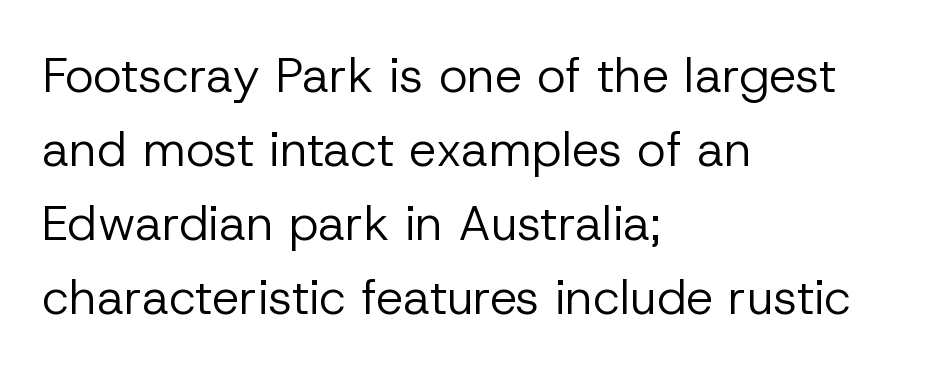
{"serif": "no", "italic": "no", "bold": "no", "weight": "regular", "width": "normal", "stroke_contrast": "low", "x_height": "medium", "monospaced": "no", "underline": "no", "align": "left", "line_spacing": "normal", "line_spacing_ratio": 1.51, "letter_spacing": "normal", "letter_spacing_em": 0.0, "glyph_px": 49}
